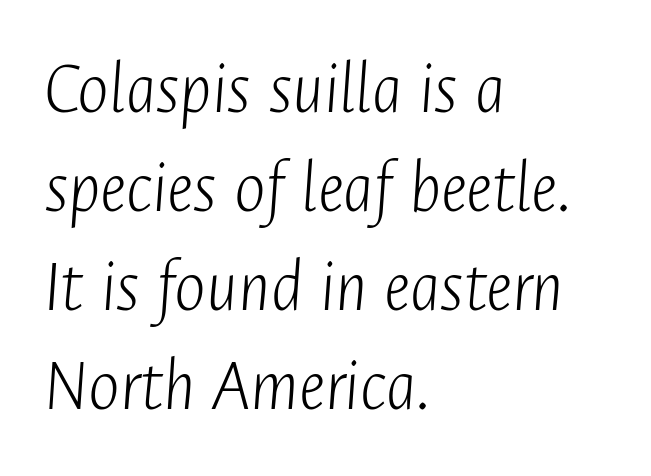
Q: Is the text bold? A: No.
Q: Is the text italic (slanted)? A: Yes, it leans right by about 4 degrees.
Q: Is the text underlined? A: No.
Q: How is the paragraph aligned? A: Left-aligned.
Q: Is the spacing between letters normal or unusually wide? A: Normal.
Q: Is the spacing between lines tight, normal or loose? A: Normal.
Q: Width (condensed, normal, or wide)? A: Condensed.
Q: Stroke contrast? A: Low.
Q: x-height? A: Medium.
Q: Monospaced? A: No.
